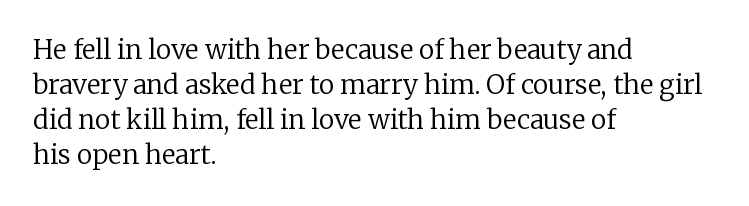
How are the letters spaced? Ordinarily, with no added tracking. Has an underline been added? It has not. Honestly, the row spacing looks completely unremarkable. The font is comparable to plain body text, perhaps lighter. Visually the block forms a straight wall on the left and a jagged coastline on the right.
